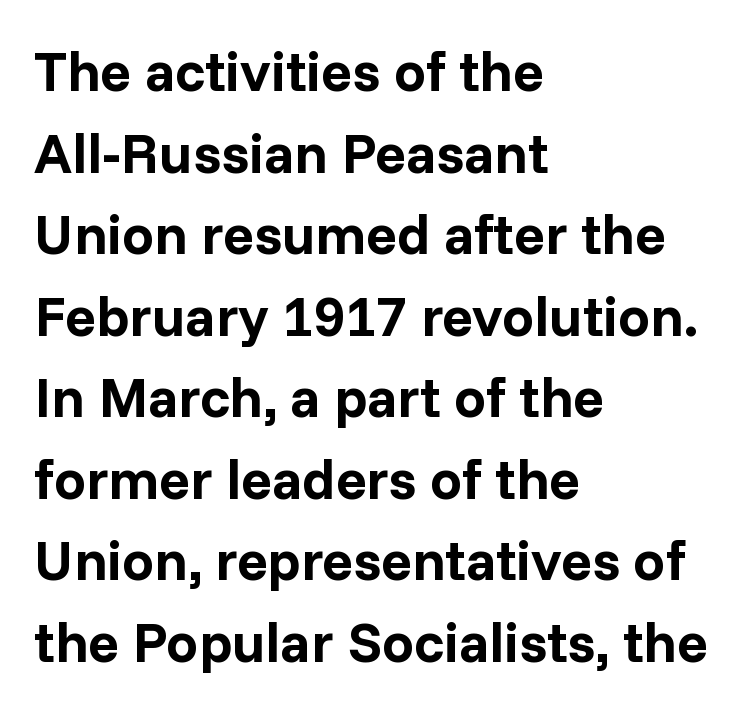
All the whitespace from short lines collects on the right. Quick note: not italic, upright. Do the characters align in a grid? No, the font is proportional. The text was rendered using a sans face with plain stroke endings. Weight check: bold — yes, fully. In terms of leading, this rendering sits right in the middle.
